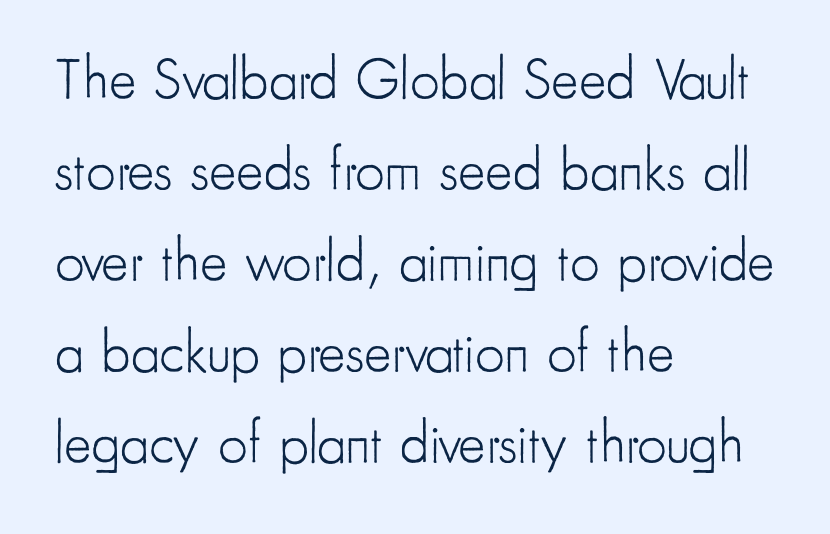
The image shows 58 px light, condensed sans-serif type, upright; set left-aligned, normal line spacing (1.57x), normal letter spacing, not underlined; low stroke contrast and a small x-height.
